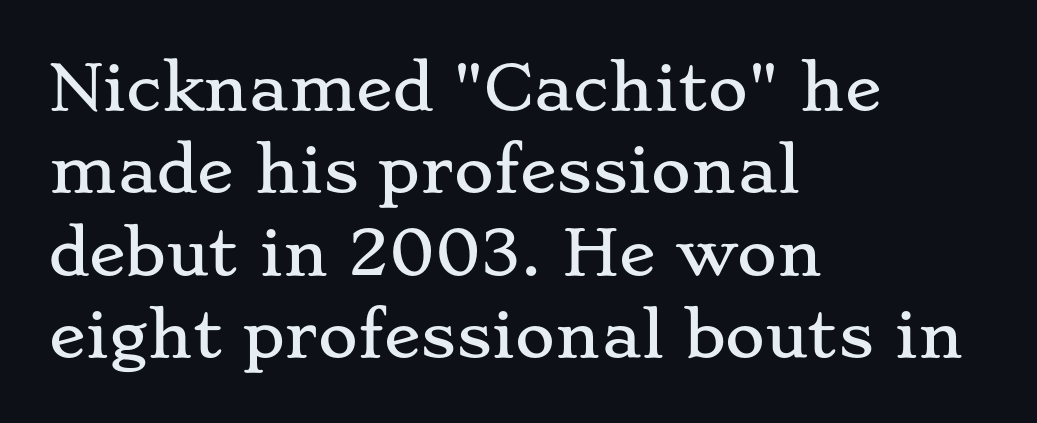
The image shows 61 px wide serif type, upright; set left-aligned, normal line spacing (1.35x), normal letter spacing, not underlined; low stroke contrast and a small x-height.
